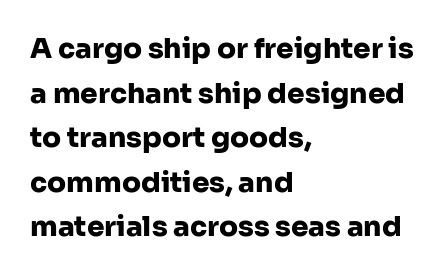
The rendering uses a bold face; every stroke is thick and dark. What stands out about the letter spacing? Nothing — it is the standard amount. A typesetter would call this proportional, since set widths differ per character. Underlining? Definitely not there. It's the straight-up-and-down kind of type. One glance says typical: line gaps are just what's usual.
